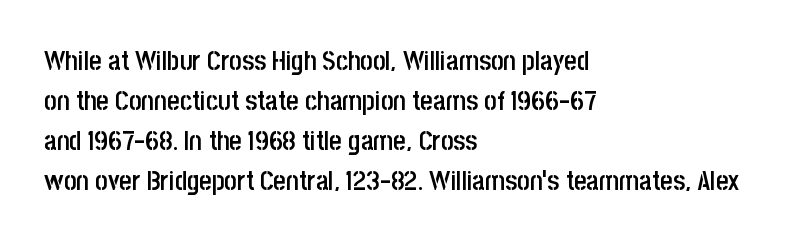
Q: Is the text bold? A: Semi-bold.
Q: Is the text italic (slanted)? A: No, it is upright.
Q: Is the text underlined? A: No.
Q: How is the paragraph aligned? A: Left-aligned.
Q: Is the spacing between letters normal or unusually wide? A: Normal.
Q: Is the spacing between lines tight, normal or loose? A: Normal.
